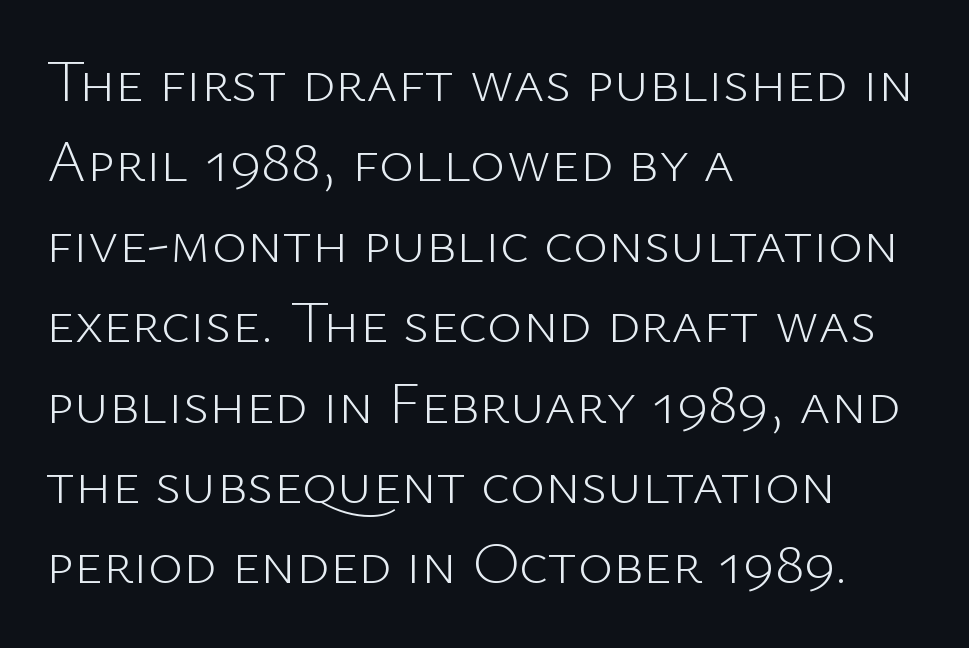
{"serif": "no", "italic": "no", "bold": "no", "weight": "light", "width": "normal", "stroke_contrast": "low", "x_height": "medium", "monospaced": "no", "underline": "no", "align": "left", "line_spacing": "normal", "line_spacing_ratio": 1.34, "letter_spacing": "normal", "letter_spacing_em": 0.0, "glyph_px": 60}
